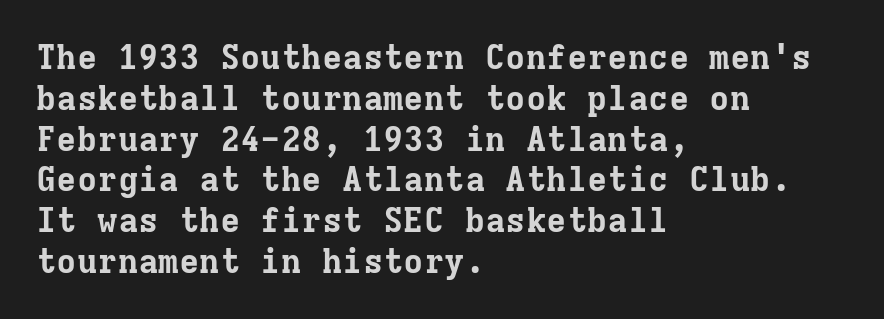
The rendering keeps characters at their native spacing. Is this a fixed-width face? Yes — each glyph sits in an identical cell. Italic: no, the glyphs are upright roman. Students, this is bold: see how much ink each stroke carries. Serif or sans? Serif — the stroke terminals have little feet.
